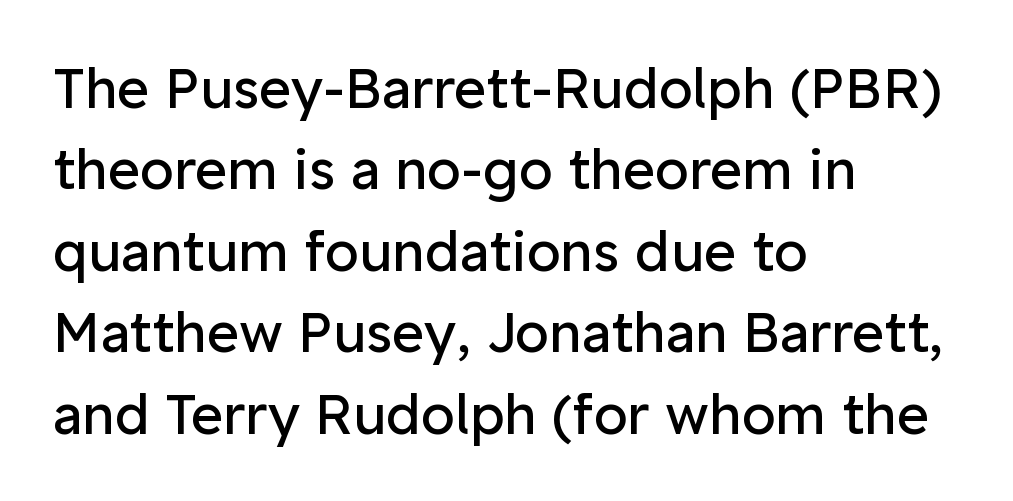
{"serif": "no", "italic": "no", "bold": "no", "weight": "regular", "width": "normal", "stroke_contrast": "low", "x_height": "medium", "monospaced": "no", "underline": "no", "align": "left", "line_spacing": "normal", "line_spacing_ratio": 1.48, "letter_spacing": "normal", "letter_spacing_em": 0.0, "glyph_px": 55}
